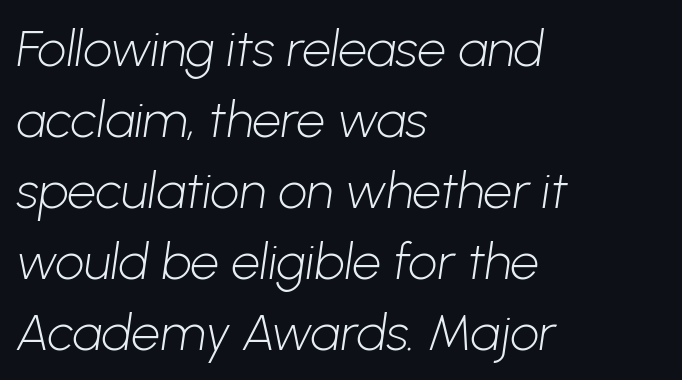
Ink coverage per letter is moderate at most. The text block is weighted toward the left margin, trailing off unevenly rightward. Type without underlining. Do the characters align in a grid? No, the font is proportional. These lines keep a tight, regular rhythm from letter to letter.
